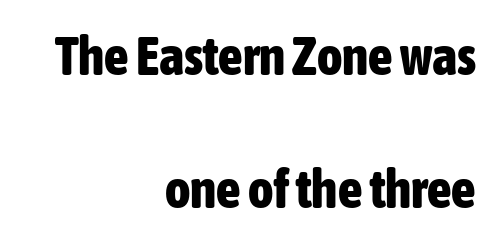
Bare-footed words on every line. I'd describe the lettering as bold — thick and assertive. The passage shown is typed in a proportional face where columns would drift. Short and long lines alike share a common ending point at right. The lettering holds an erect, upright posture throughout.
